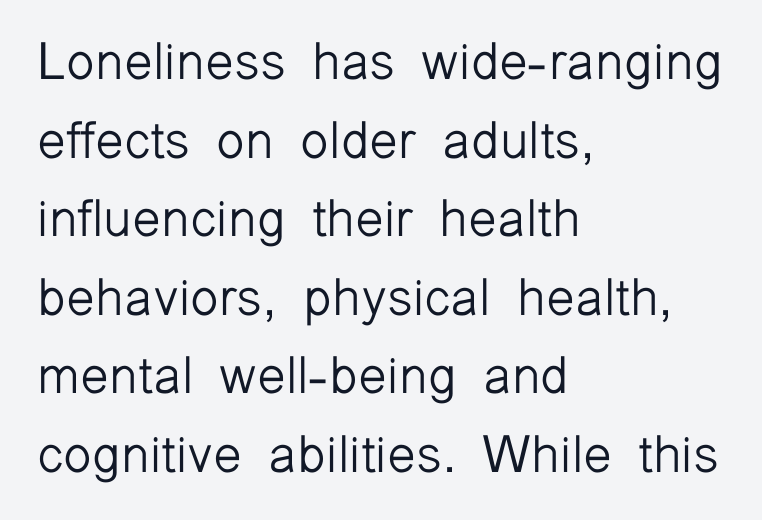
Q: Is the text bold? A: No.
Q: Is the text italic (slanted)? A: No, it is upright.
Q: Is the typeface a serif or a sans-serif typeface? A: Sans-serif.
Q: Is the text underlined? A: No.
Q: How is the paragraph aligned? A: Left-aligned.
Q: Is the spacing between letters normal or unusually wide? A: Normal.
Q: Is the spacing between lines tight, normal or loose? A: Normal.
Q: Width (condensed, normal, or wide)? A: Normal.
Q: Stroke contrast? A: Low.
Q: x-height? A: Medium.
Q: Monospaced? A: No.
